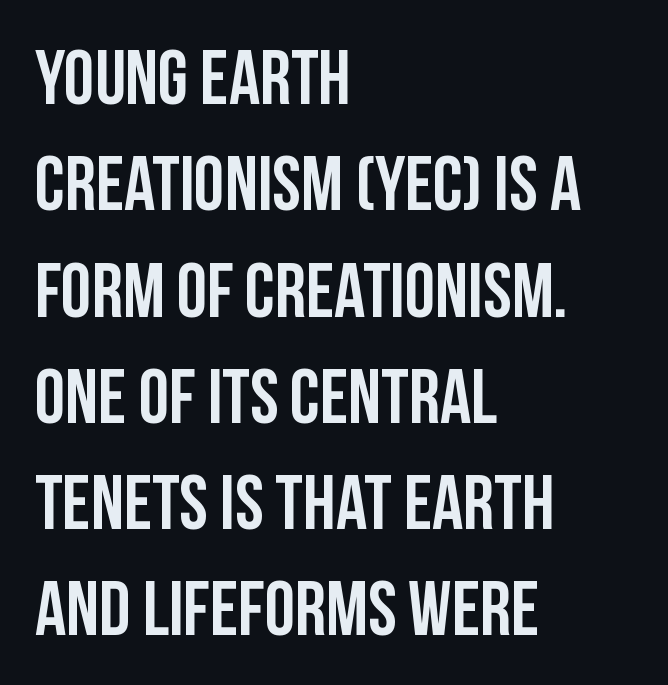
The letters carry no serifs — their stems end cleanly without finishing strokes. Check under the words: just untouched page. You could call the tracking neutral — neither tight nor loose. Notice how the stems are strictly vertical — no italics here. The rendering uses a moderate line-height, typical for paragraphs.
